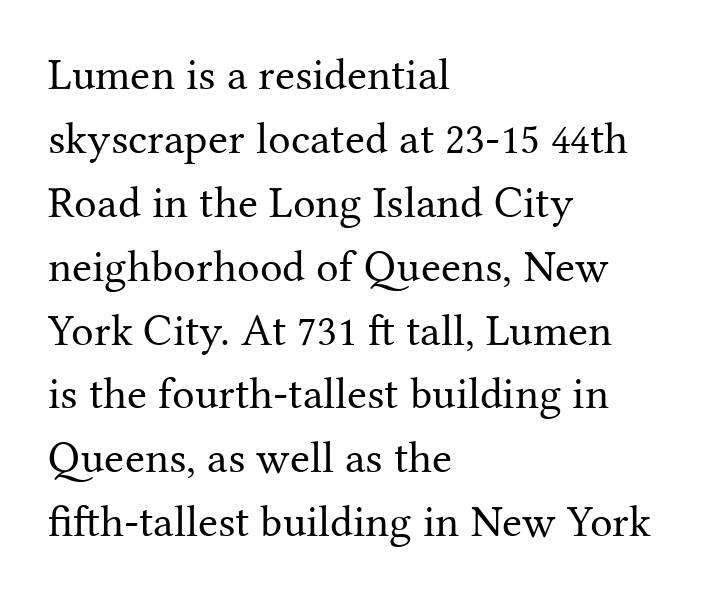
No chunkiness to these letters — they're not bold. The line-height multiplier appears to be the usual default. Each letter's strokes conclude with small projecting serifs. Is this a fixed-width face? No — the glyphs have proportional, varying widths. Layout note: lines flush left. Posture: vertical.
